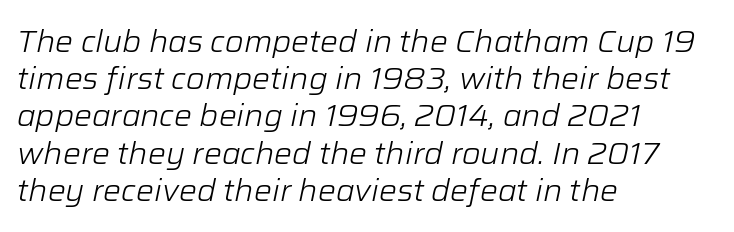
{"italic": "yes", "lean": "right", "slant_degrees": 12, "bold": "no", "weight": "light", "width": "normal", "stroke_contrast": "low", "x_height": "medium", "monospaced": "no", "underline": "no", "align": "left", "line_spacing_ratio": 1.24, "letter_spacing": "normal", "letter_spacing_em": 0.0, "glyph_px": 30}
